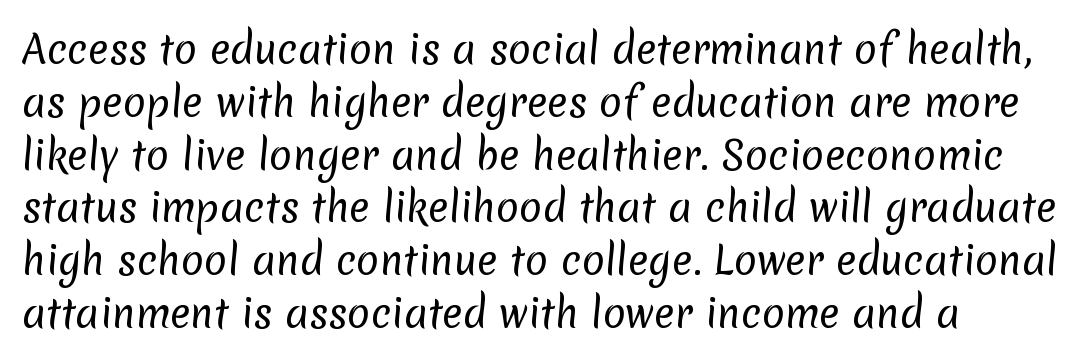
{"serif": "no", "bold": "no", "weight": "regular", "width": "normal", "stroke_contrast": "low", "x_height": "medium", "monospaced": "no", "underline": "no", "align": "left", "line_spacing": "normal", "line_spacing_ratio": 1.39, "letter_spacing": "normal", "letter_spacing_em": 0.0, "glyph_px": 38}
